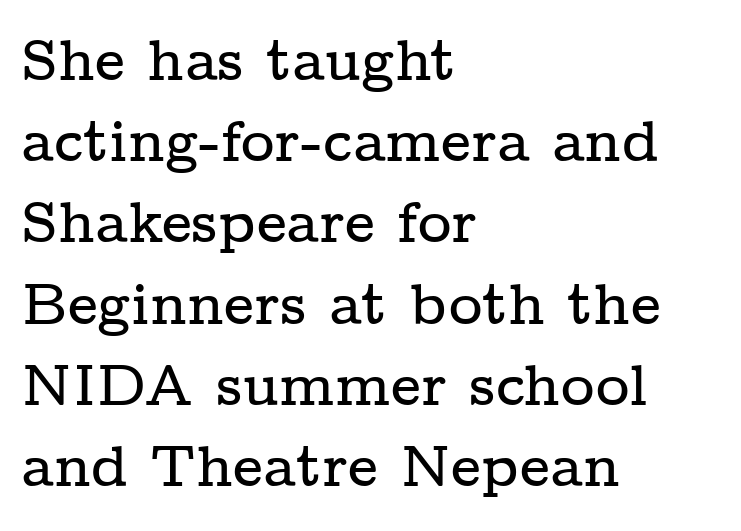
Letters rest on an invisible, unmarked baseline. These lines are set flush left with a ragged right edge. In terms of letterform style, serifs are clearly present. Successive baselines arrive at the customary interval.
